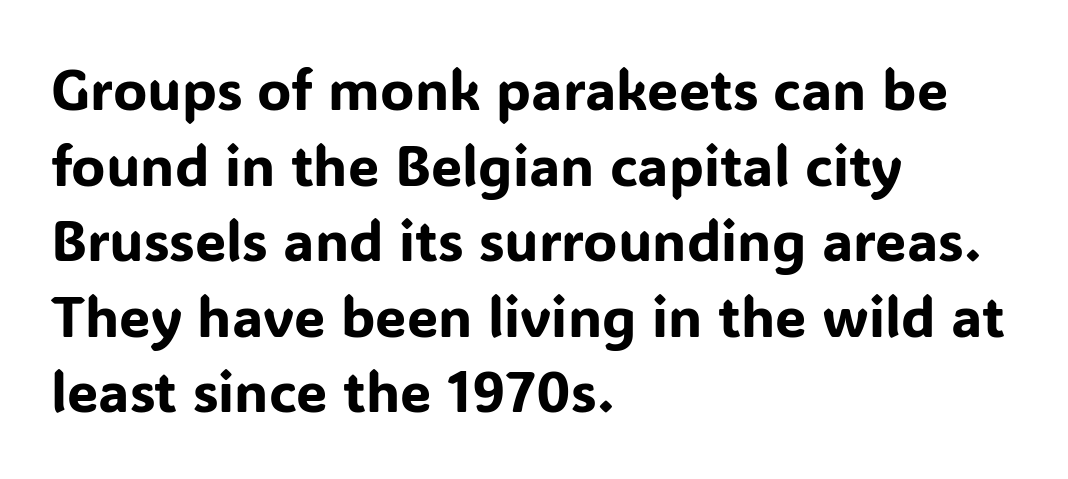
{"serif": "no", "italic": "no", "width": "normal", "stroke_contrast": "low", "x_height": "medium", "monospaced": "no", "underline": "no", "align": "left", "line_spacing": "normal", "line_spacing_ratio": 1.35, "letter_spacing": "normal", "letter_spacing_em": 0.0, "glyph_px": 56}
